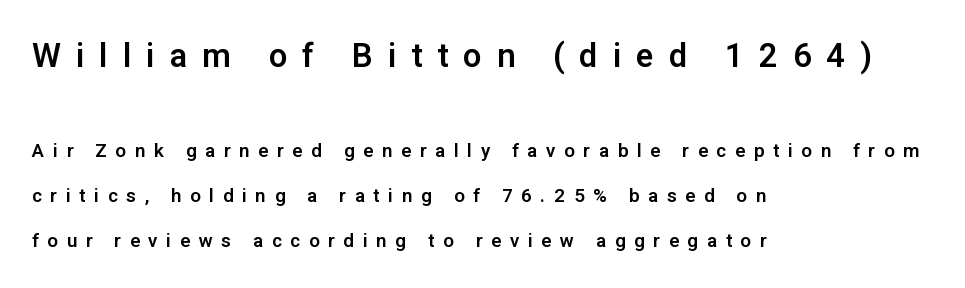
Q: Is the text italic (slanted)? A: No, it is upright.
Q: Is the typeface a serif or a sans-serif typeface? A: Sans-serif.
Q: Is the text underlined? A: No.
Q: How is the paragraph aligned? A: Left-aligned.
Q: Is the spacing between letters normal or unusually wide? A: Unusually wide.
Q: Is the spacing between lines tight, normal or loose? A: Loose.
Q: Which block of text is set in a larger size, the first (top) or the second (bottom)? A: The first (top) one.
Q: Width (condensed, normal, or wide)? A: Normal.
Q: Stroke contrast? A: Low.
Q: x-height? A: Medium.
Q: Monospaced? A: No.
